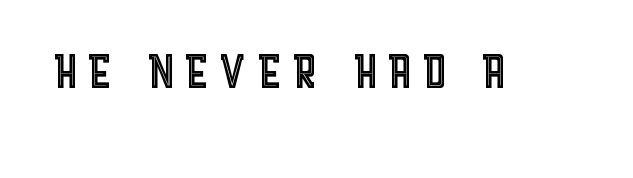
Tall strokes in this sample are plumb rather than angled. This sample has the flowing, uneven cadence of proportional lettering. Clear beneath every line of the passage.
